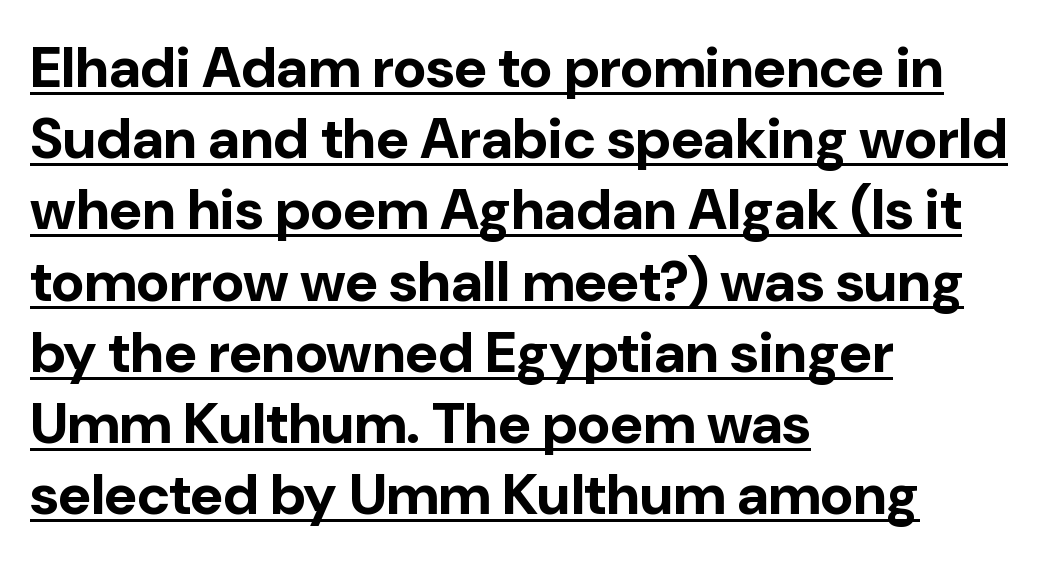
Every stem runs plumb, perpendicular to the baseline. Note the varied advance widths — an 'i' is clearly narrower than an 'm'. Casual observation: everything's shoved over to the left. Tracking here is standard; glyphs follow each other at the usual distance.
